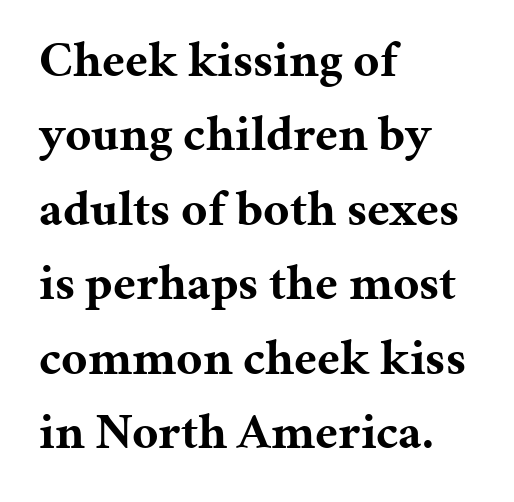
Varying glyph widths throughout — classic text-font behaviour. Does extra space separate the letters? No, they use regular spacing. The baseline area is clear. Caption: multi-line text, flush left, ragged right. Horizontal bands of white between lines are of average thickness. A typesetter would label this face a serif.
